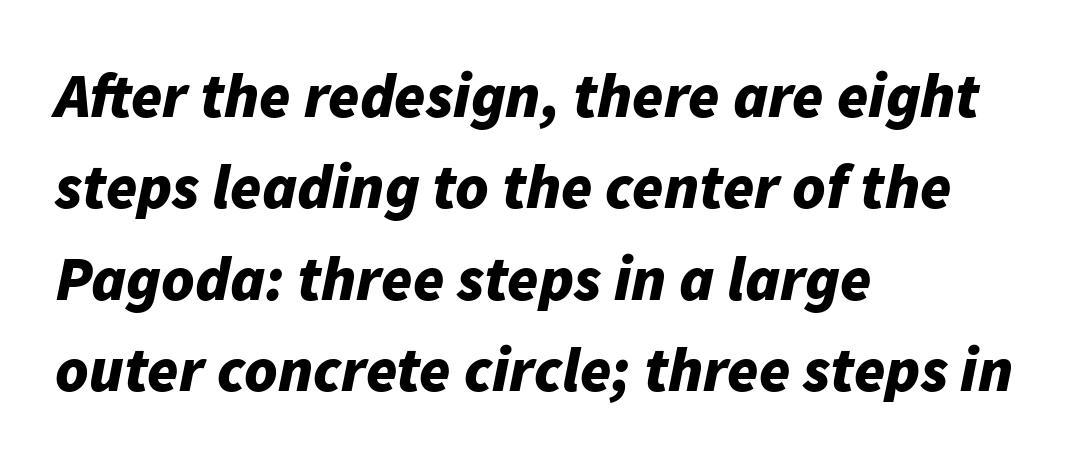
The image shows 63 px bold type, italic (leaning right); set left-aligned, normal line spacing (1.45x), normal letter spacing, not underlined; low stroke contrast and a medium x-height.
